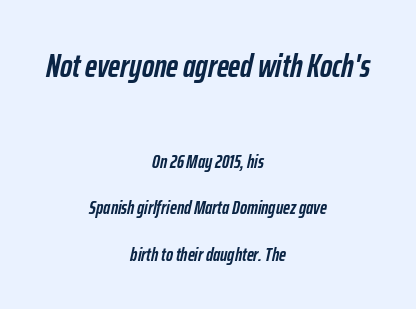
{"italic": "yes", "lean": "right", "slant_degrees": 12, "bold": "yes", "weight": "semibold", "width": "condensed", "stroke_contrast": "low", "x_height": "medium", "monospaced": "no", "underline": "no", "align": "center", "line_spacing": "loose", "line_spacing_ratio": 2.44, "letter_spacing": "normal", "letter_spacing_em": 0.0, "larger_block": "first", "size_ratio": 1.74, "glyph_px": 33}
